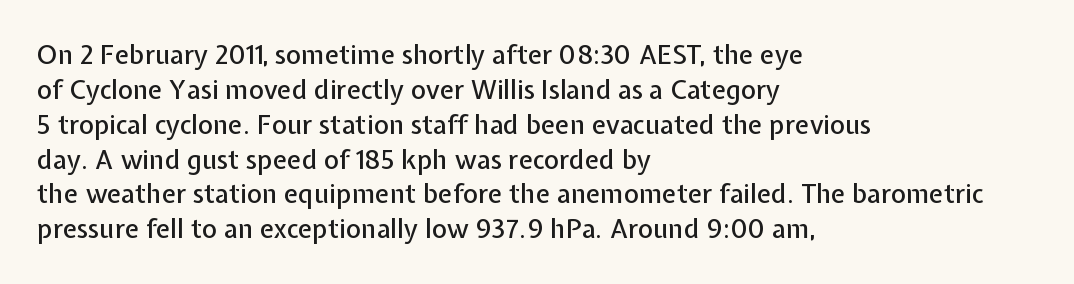
Q: Is the text italic (slanted)? A: No, it is upright.
Q: Is the text underlined? A: No.
Q: How is the paragraph aligned? A: Left-aligned.
Q: Is the spacing between letters normal or unusually wide? A: Normal.
Q: Is the spacing between lines tight, normal or loose? A: Normal.
